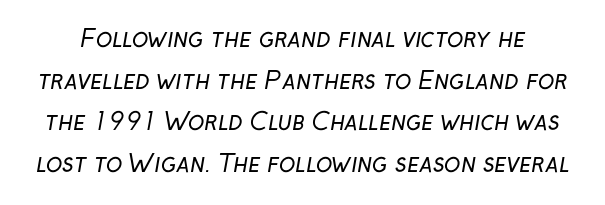
Q: Is the text bold? A: No.
Q: Is the text underlined? A: No.
Q: Is the spacing between letters normal or unusually wide? A: Normal.
